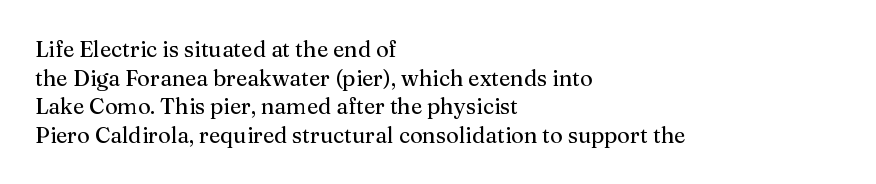
Q: Is the text bold? A: No.
Q: Is the text italic (slanted)? A: No, it is upright.
Q: Is the text underlined? A: No.
Q: How is the paragraph aligned? A: Left-aligned.
Q: Is the spacing between letters normal or unusually wide? A: Normal.
Q: Is the spacing between lines tight, normal or loose? A: Normal.
